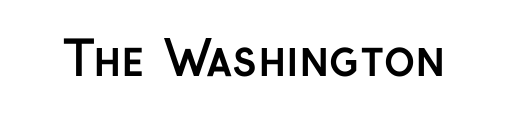
The image shows 47 px semibold sans-serif type, upright; set normal letter spacing, not underlined; low stroke contrast and a medium x-height.
